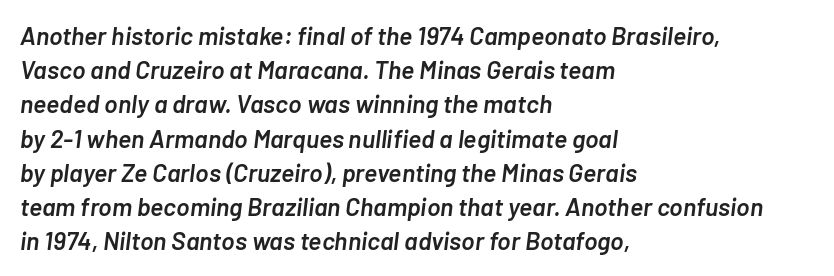
The image shows 25 px text type, italic (leaning right); set left-aligned, normal line spacing (1.37x), normal letter spacing, not underlined.
